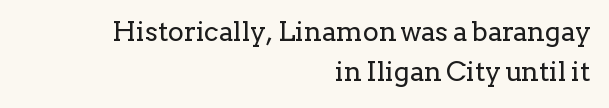
Q: Is the text bold? A: No.
Q: Is the text italic (slanted)? A: No, it is upright.
Q: Is the text underlined? A: No.
Q: How is the paragraph aligned? A: Right-aligned.
Q: Is the spacing between letters normal or unusually wide? A: Normal.
Q: Is the spacing between lines tight, normal or loose? A: Normal.
